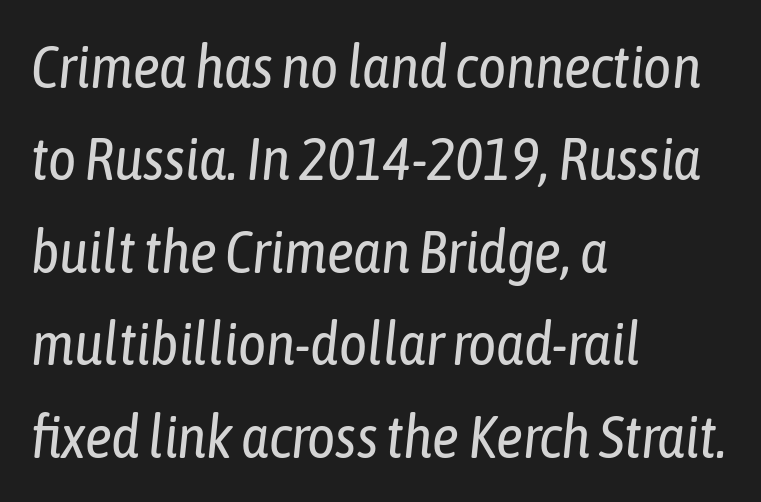
Notice how the stems are inclined rather than vertical — that's the hallmark of italics. The strokes carry an ordinary text weight at most. Layout note: lines flush left. Proportional: the letters do not fall into vertical columns.
